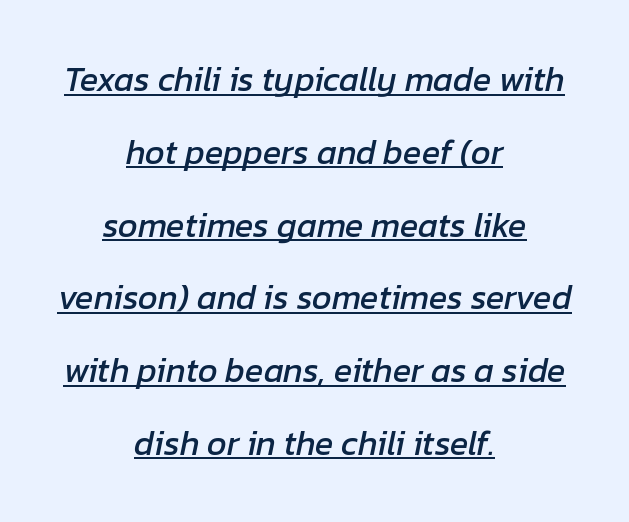
{"italic": "yes", "lean": "right", "slant_degrees": 12, "width": "normal", "stroke_contrast": "low", "x_height": "medium", "monospaced": "no", "underline": "yes", "align": "center", "line_spacing": "loose", "line_spacing_ratio": 2.14, "letter_spacing": "normal", "letter_spacing_em": 0.0, "glyph_px": 34}
